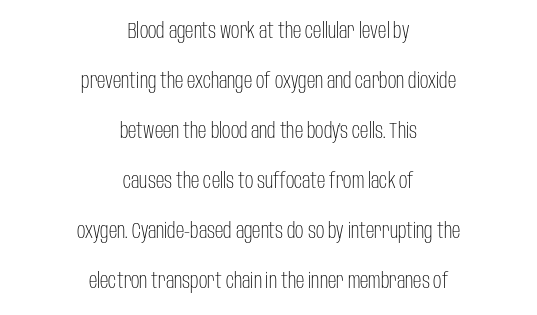
Posture: upright roman. Heaviness? Minimal to ordinary, like unemphasized prose. The words here are not underlined. The letters sit at their default tracking, neither squeezed nor spread.
